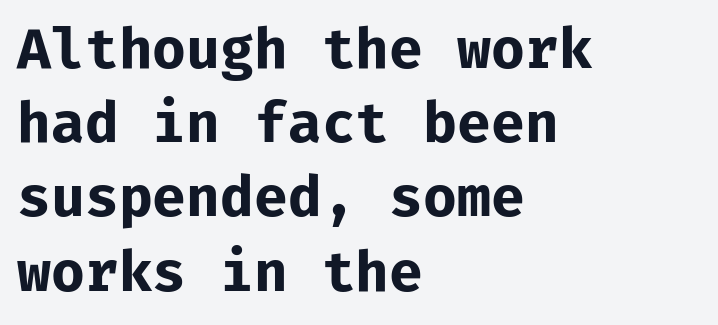
The image shows 55 px bold sans-serif type, upright, monospaced; set left-aligned, normal line spacing (1.35x), normal letter spacing, not underlined; low stroke contrast and a medium x-height.
